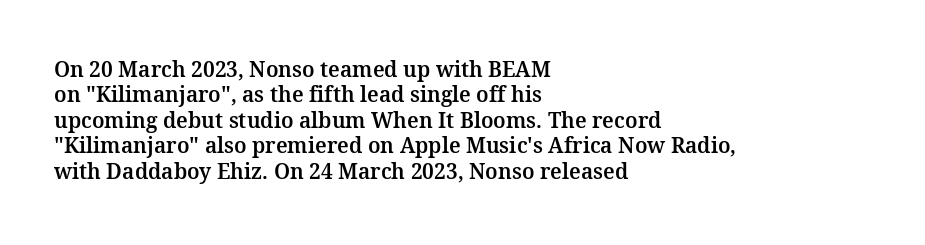
Q: Is the text italic (slanted)? A: No, it is upright.
Q: Is the text underlined? A: No.
Q: How is the paragraph aligned? A: Left-aligned.
Q: Is the spacing between letters normal or unusually wide? A: Normal.
